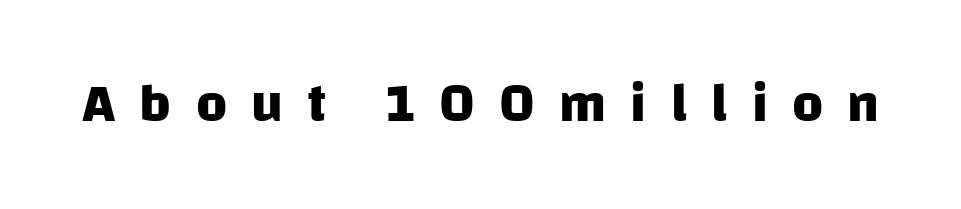
{"serif": "no", "bold": "yes", "weight": "heavy", "width": "normal", "stroke_contrast": "low", "x_height": "large", "monospaced": "no", "underline": "no", "letter_spacing": "wide", "letter_spacing_em": 0.45, "glyph_px": 54}
